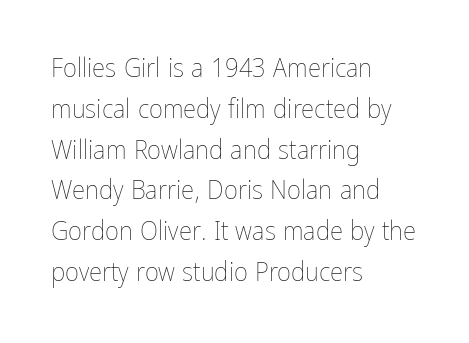
The passage shown stacks its lines at a standard gap. Plain, unruled lines of type. Summary of weight: not heavy and not bold. The rendering keeps characters at their native spacing. Notice how the stems are strictly vertical — no italics here.
